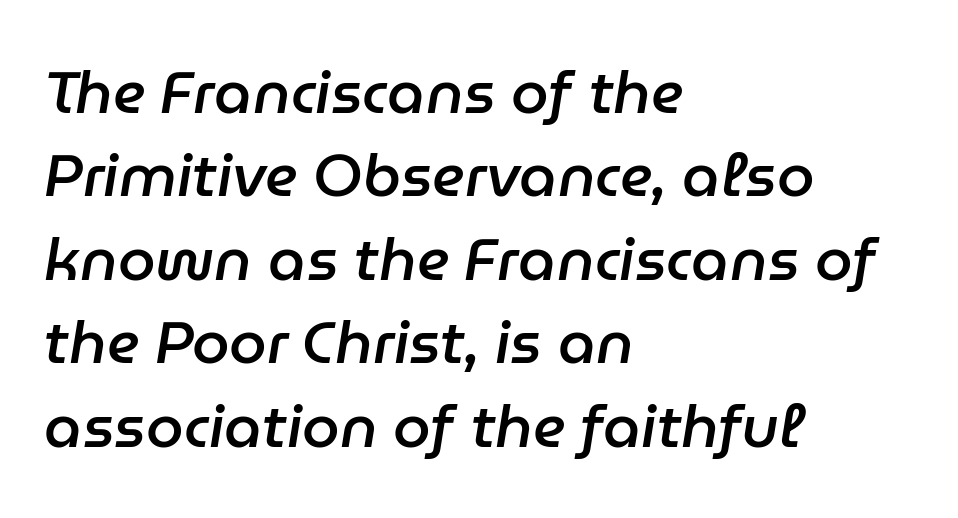
The image shows 60 px semibold type, italic (leaning right); set left-aligned, normal line spacing (1.39x), normal letter spacing, not underlined; low stroke contrast and a medium x-height.
